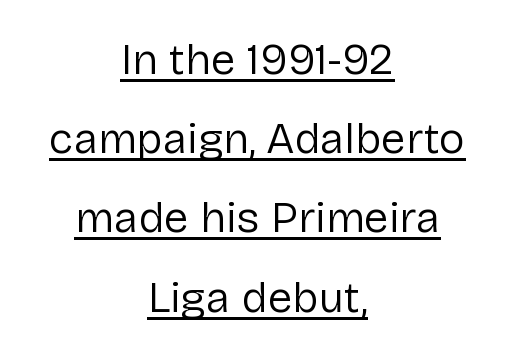
Q: Is the text bold? A: No.
Q: Is the text italic (slanted)? A: No, it is upright.
Q: Is the typeface a serif or a sans-serif typeface? A: Sans-serif.
Q: Is the text underlined? A: Yes.
Q: How is the paragraph aligned? A: Centered.
Q: Is the spacing between letters normal or unusually wide? A: Normal.
Q: Width (condensed, normal, or wide)? A: Normal.
Q: Stroke contrast? A: Low.
Q: x-height? A: Medium.
Q: Monospaced? A: No.
